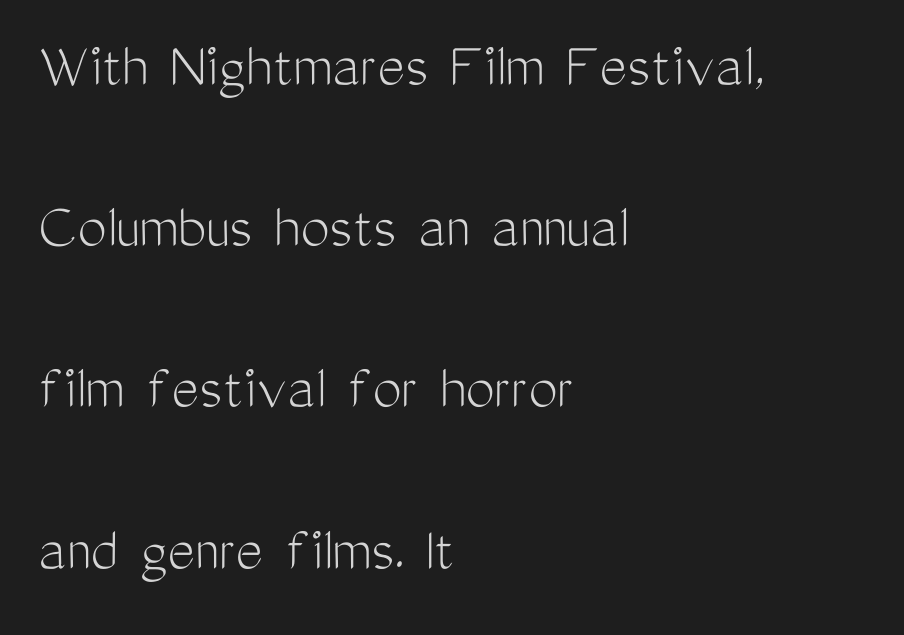
Q: Is the text bold? A: No.
Q: Is the text italic (slanted)? A: No, it is upright.
Q: Is the typeface a serif or a sans-serif typeface? A: Sans-serif.
Q: Is the text underlined? A: No.
Q: How is the paragraph aligned? A: Left-aligned.
Q: Is the spacing between letters normal or unusually wide? A: Normal.
Q: Is the spacing between lines tight, normal or loose? A: Loose.
Q: Width (condensed, normal, or wide)? A: Condensed.
Q: Stroke contrast? A: Medium.
Q: x-height? A: Medium.
Q: Monospaced? A: No.
